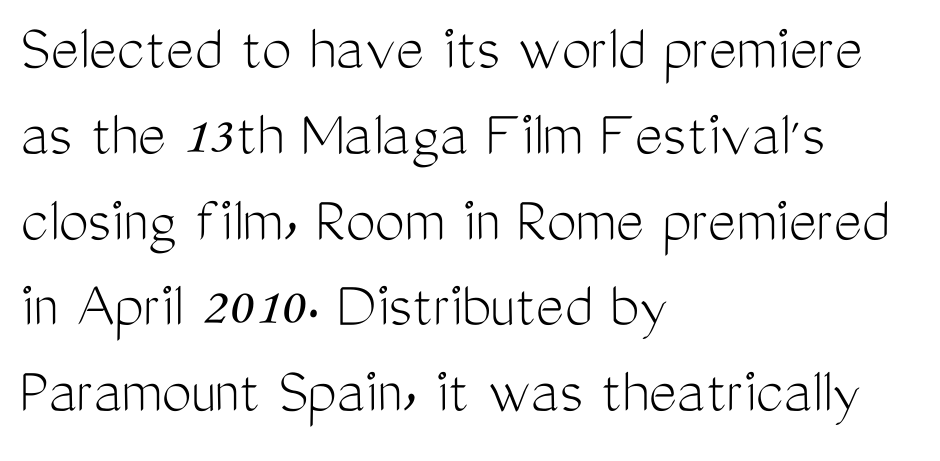
Does the type have serifs? No, each stem ends abruptly. The paragraph has a hard left edge and a soft right edge. Here the designer chose a conventional face with non-uniform glyph widths. The designer left line spacing at the default. Italic? Not at all — the glyphs are vertical.
